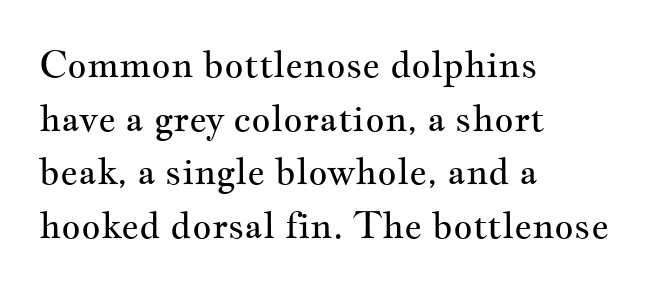
Q: Is the text bold? A: No.
Q: Is the text italic (slanted)? A: No, it is upright.
Q: Is the typeface a serif or a sans-serif typeface? A: Serif.
Q: Is the text underlined? A: No.
Q: How is the paragraph aligned? A: Left-aligned.
Q: Is the spacing between letters normal or unusually wide? A: Normal.
Q: Is the spacing between lines tight, normal or loose? A: Normal.
Q: Width (condensed, normal, or wide)? A: Wide.
Q: Stroke contrast? A: Medium.
Q: x-height? A: Small.
Q: Monospaced? A: No.
